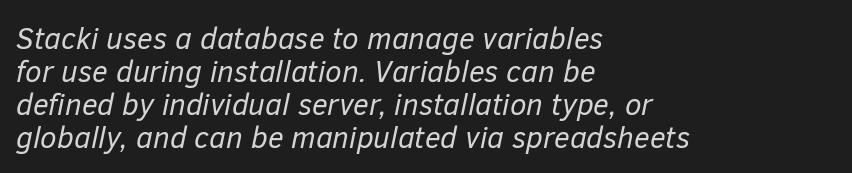
The image shows 30 px regular-weight type, italic (leaning right); set left-aligned, tight line spacing (1.1x), normal letter spacing, not underlined; low stroke contrast and a medium x-height.
